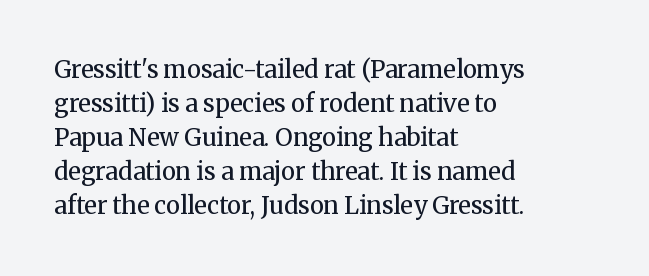
{"italic": "no", "bold": "no", "underline": "no", "align": "left", "line_spacing": "normal", "line_spacing_ratio": 1.42, "letter_spacing": "normal", "letter_spacing_em": 0.0, "glyph_px": 24}
